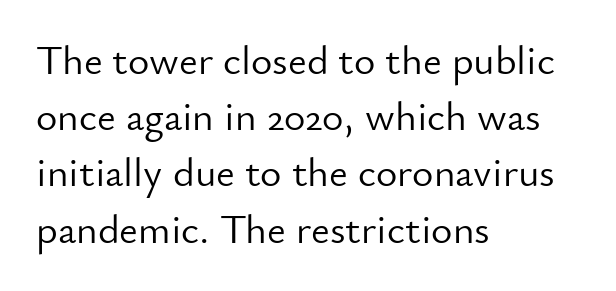
The image shows 41 px light sans-serif type, upright; set left-aligned, normal line spacing (1.37x), normal letter spacing, not underlined; low stroke contrast and a small x-height.
